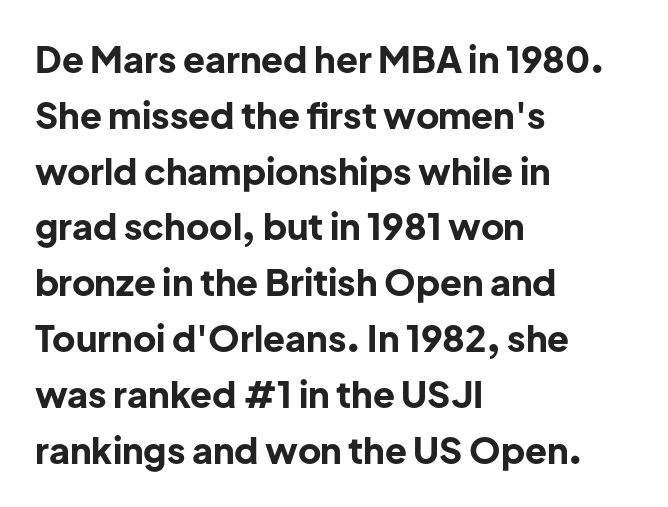
The image shows 36 px bold sans-serif type, upright; set left-aligned, normal line spacing (1.55x), normal letter spacing, not underlined; low stroke contrast and a medium x-height.
